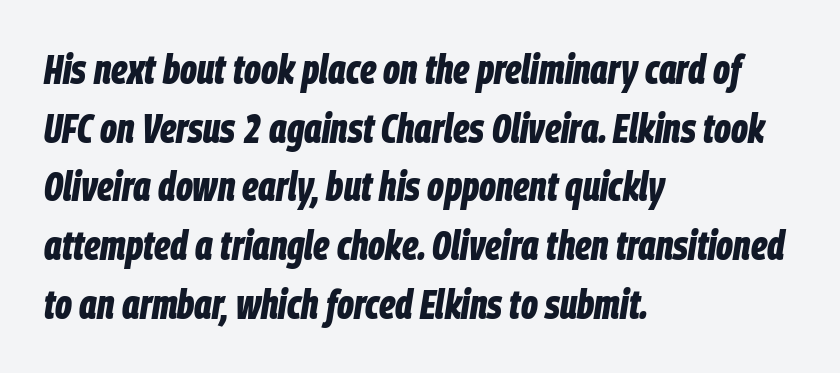
In terms of posture, this sample is oblique. Emphasis by weight is at full strength: bold. The passage is arranged the way most books set body copy — flush left. Each letter keeps its own natural width here, so spacing adapts to shape.
